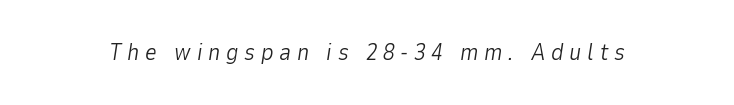
{"italic": "yes", "lean": "right", "slant_degrees": 9, "bold": "no", "underline": "no", "letter_spacing": "wide", "letter_spacing_em": 0.25, "glyph_px": 23}
